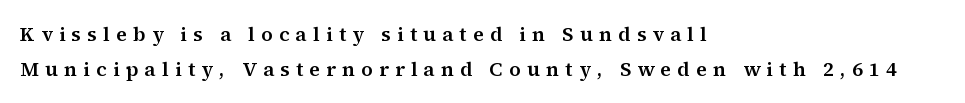
{"italic": "no", "underline": "no", "align": "left", "line_spacing_ratio": 1.75, "letter_spacing": "wide", "letter_spacing_em": 0.31, "glyph_px": 20}
